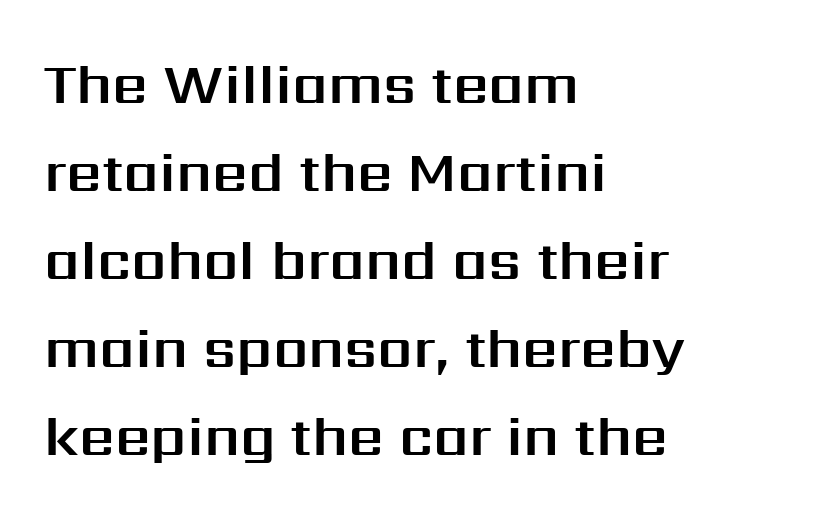
If you drew a line through each stem, it would be perfectly vertical. The space directly below the letters is spotless. Stroke terminals: plain, sans-serif. Leftover space on each line is placed entirely after the last word.
